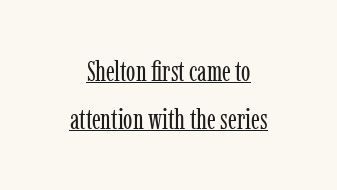
The image shows 28 px regular-weight, condensed serif type, upright; set line spacing 1.71x, normal letter spacing, underlined; low stroke contrast and a medium x-height.
